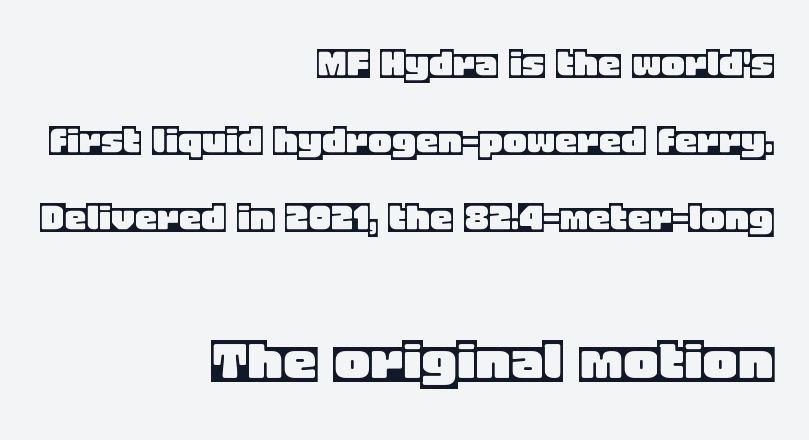
The type sits square on the baseline with zero lean. The text block is weighted toward the right margin, trailing off unevenly leftward. Do the characters align in a grid? No, the font is proportional. Type size steps up from the first block to the second. Is the letter spacing exaggerated? No — it looks like the ordinary default. No word sits above an underline.
